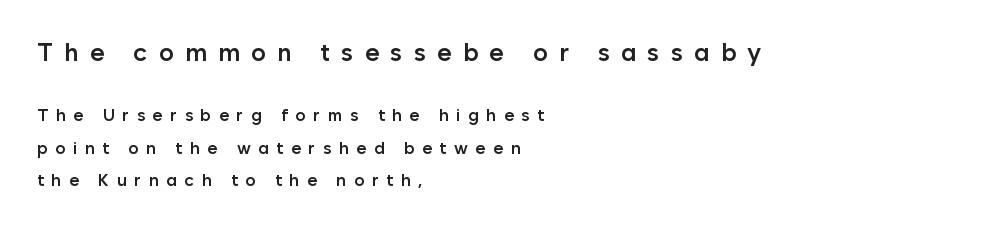
Q: Is the text bold? A: Semi-bold.
Q: Is the text italic (slanted)? A: No, it is upright.
Q: Is the text underlined? A: No.
Q: How is the paragraph aligned? A: Left-aligned.
Q: Is the spacing between letters normal or unusually wide? A: Unusually wide.
Q: Is the spacing between lines tight, normal or loose? A: Loose.
Q: Which block of text is set in a larger size, the first (top) or the second (bottom)? A: The first (top) one.
